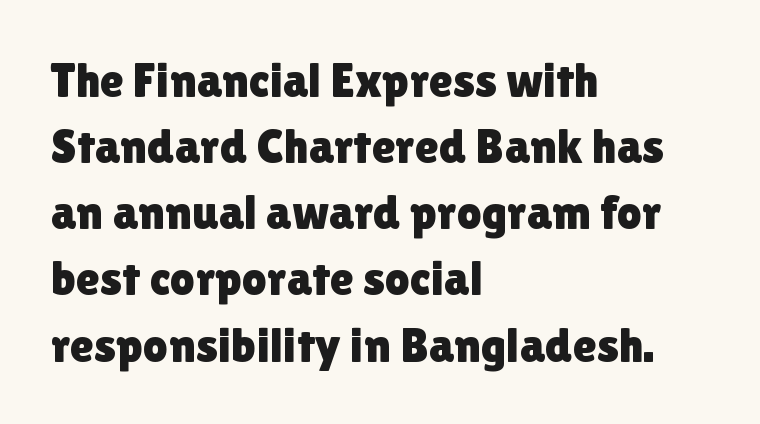
The image shows 49 px sans-serif type, upright; set left-aligned, normal line spacing (1.35x), normal letter spacing, not underlined; low stroke contrast and a medium x-height.
